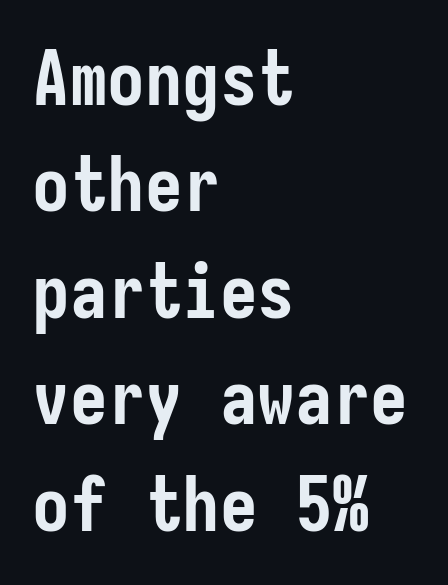
The image shows 75 px semibold, condensed sans-serif type, upright; set left-aligned, normal line spacing (1.42x), normal letter spacing, not underlined; low stroke contrast and a medium x-height.
